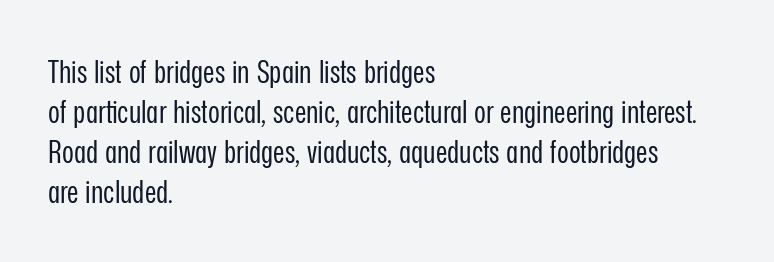
Q: Is the text bold? A: No.
Q: Is the text italic (slanted)? A: No, it is upright.
Q: Is the typeface a serif or a sans-serif typeface? A: Sans-serif.
Q: Is the text underlined? A: No.
Q: How is the paragraph aligned? A: Left-aligned.
Q: Is the spacing between letters normal or unusually wide? A: Normal.
Q: Is the spacing between lines tight, normal or loose? A: Normal.
Q: Width (condensed, normal, or wide)? A: Condensed.
Q: Stroke contrast? A: Low.
Q: x-height? A: Medium.
Q: Monospaced? A: No.
